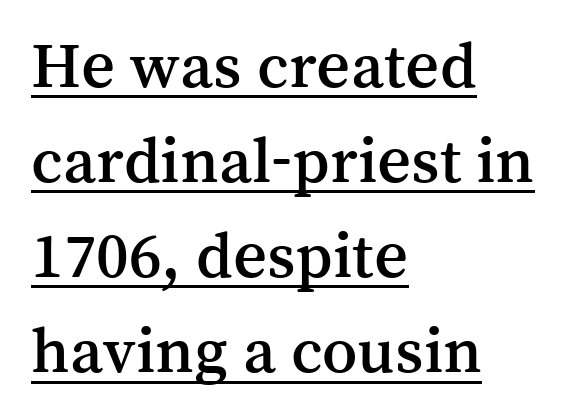
Q: Is the text italic (slanted)? A: No, it is upright.
Q: Is the typeface a serif or a sans-serif typeface? A: Serif.
Q: Is the text underlined? A: Yes.
Q: How is the paragraph aligned? A: Left-aligned.
Q: Is the spacing between letters normal or unusually wide? A: Normal.
Q: Is the spacing between lines tight, normal or loose? A: Normal.
Q: Width (condensed, normal, or wide)? A: Normal.
Q: Stroke contrast? A: Medium.
Q: x-height? A: Medium.
Q: Monospaced? A: No.
